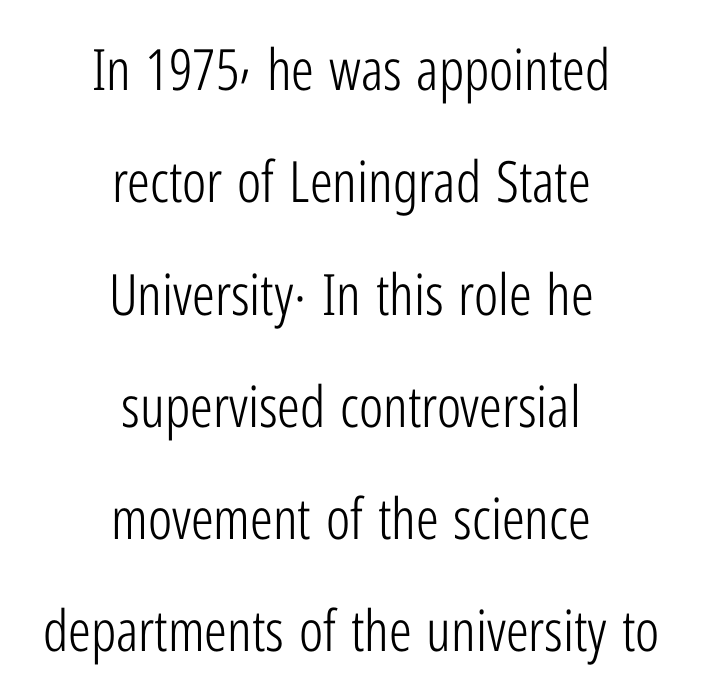
{"serif": "no", "italic": "no", "bold": "no", "weight": "light", "width": "condensed", "stroke_contrast": "low", "x_height": "medium", "monospaced": "no", "underline": "no", "align": "center", "line_spacing": "loose", "line_spacing_ratio": 1.97, "letter_spacing": "normal", "letter_spacing_em": 0.0, "glyph_px": 57}
